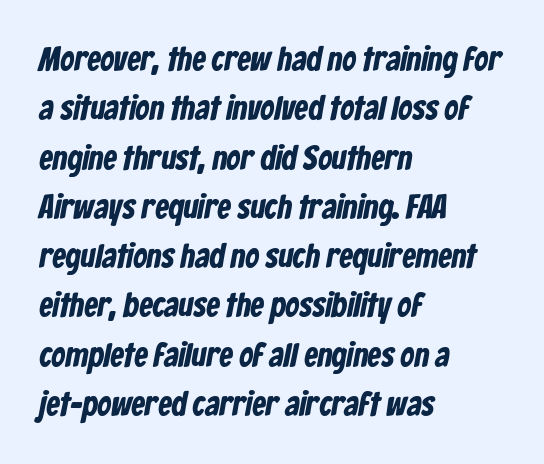
Q: Is the text bold? A: Yes.
Q: Is the typeface a serif or a sans-serif typeface? A: Sans-serif.
Q: Is the text underlined? A: No.
Q: How is the paragraph aligned? A: Left-aligned.
Q: Is the spacing between letters normal or unusually wide? A: Normal.
Q: Is the spacing between lines tight, normal or loose? A: Normal.
Q: Width (condensed, normal, or wide)? A: Condensed.
Q: Stroke contrast? A: Low.
Q: x-height? A: Medium.
Q: Monospaced? A: No.
